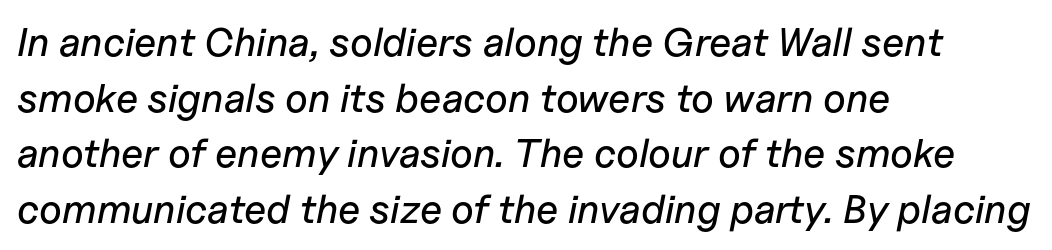
Q: Is the text italic (slanted)? A: Yes, it leans right by about 11 degrees.
Q: Is the text underlined? A: No.
Q: How is the paragraph aligned? A: Left-aligned.
Q: Is the spacing between letters normal or unusually wide? A: Normal.
Q: Is the spacing between lines tight, normal or loose? A: Normal.
Q: Width (condensed, normal, or wide)? A: Normal.
Q: Stroke contrast? A: Low.
Q: x-height? A: Medium.
Q: Monospaced? A: No.
